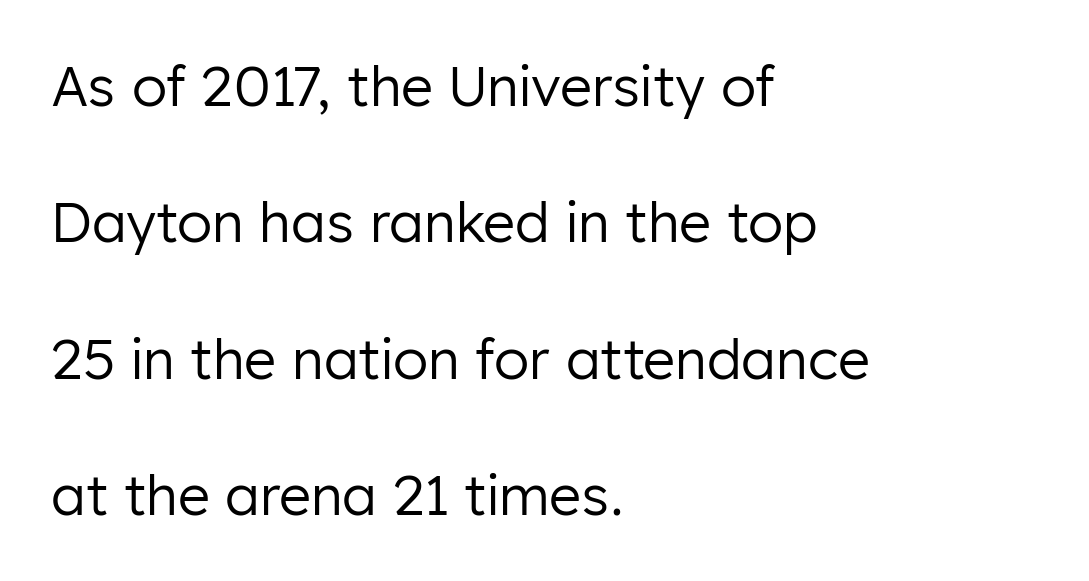
The image shows 55 px regular-weight sans-serif type, upright; set left-aligned, loose line spacing (2.48x), normal letter spacing, not underlined; low stroke contrast and a medium x-height.
